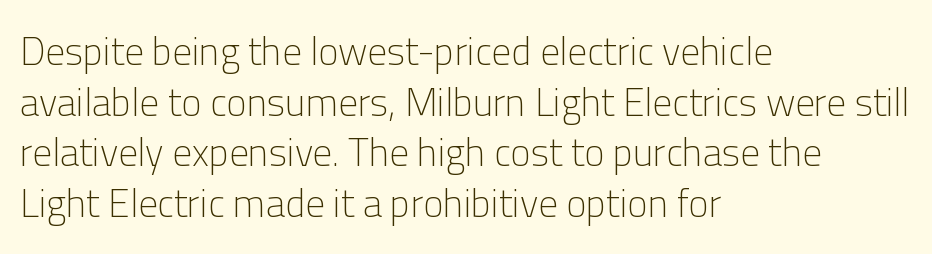
Q: Is the text bold? A: No.
Q: Is the text italic (slanted)? A: No, it is upright.
Q: Is the typeface a serif or a sans-serif typeface? A: Sans-serif.
Q: Is the text underlined? A: No.
Q: How is the paragraph aligned? A: Left-aligned.
Q: Is the spacing between letters normal or unusually wide? A: Normal.
Q: Is the spacing between lines tight, normal or loose? A: Normal.
Q: Width (condensed, normal, or wide)? A: Normal.
Q: Stroke contrast? A: Low.
Q: x-height? A: Medium.
Q: Monospaced? A: No.
